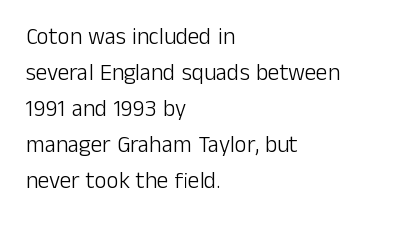
The image shows 23 px text type, upright; set left-aligned, normal line spacing (1.57x), normal letter spacing, not underlined.
